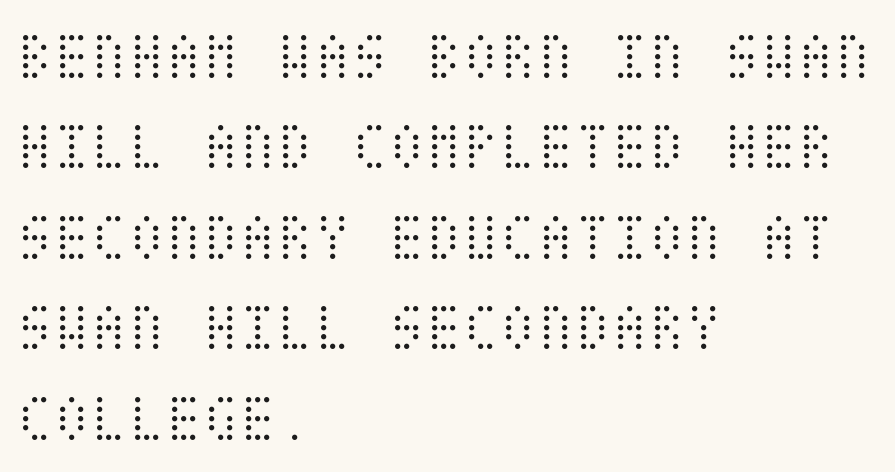
Q: Is the text bold? A: No.
Q: Is the text italic (slanted)? A: No, it is upright.
Q: Is the text underlined? A: No.
Q: How is the paragraph aligned? A: Left-aligned.
Q: Is the spacing between letters normal or unusually wide? A: Normal.
Q: Is the spacing between lines tight, normal or loose? A: Normal.
Q: Width (condensed, normal, or wide)? A: Condensed.
Q: Stroke contrast? A: Medium.
Q: x-height? A: Large.
